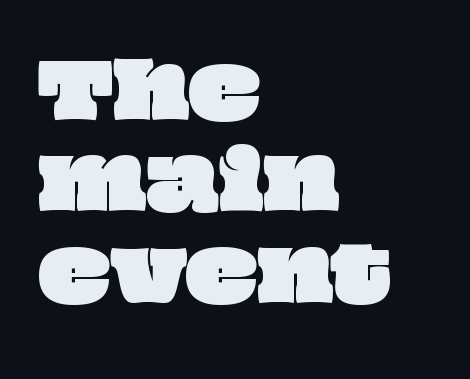
The image shows 75 px wide type; set left-aligned, line spacing 1.22x, normal letter spacing, not underlined; low stroke contrast and a large x-height.
